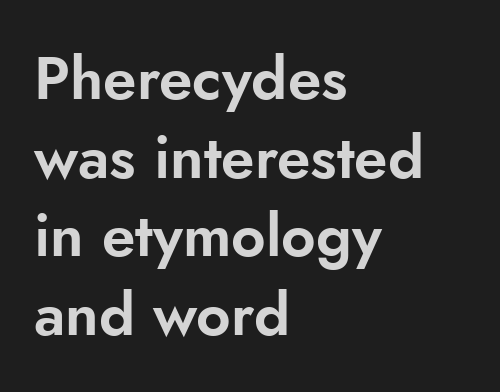
{"serif": "no", "italic": "no", "width": "normal", "stroke_contrast": "low", "x_height": "small", "monospaced": "no", "underline": "no", "align": "left", "line_spacing": "normal", "line_spacing_ratio": 1.31, "letter_spacing": "normal", "letter_spacing_em": 0.0, "glyph_px": 60}
